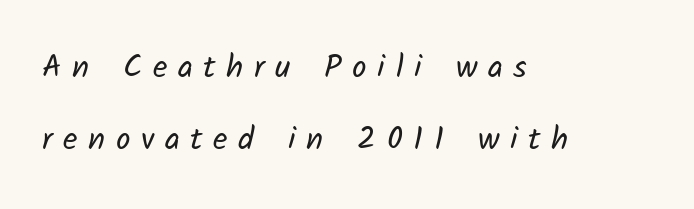
The image shows 32 px regular-weight sans-serif type; set left-aligned, loose line spacing (2.26x), unusually wide letter spacing (+0.33 em), not underlined; low stroke contrast and a medium x-height.
